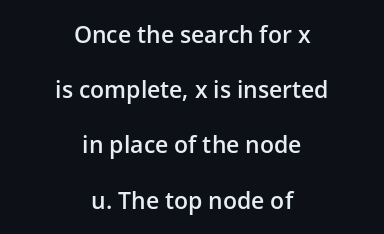
The image shows 23 px text type, upright; set centered, loose line spacing (2.4x), normal letter spacing, not underlined.
